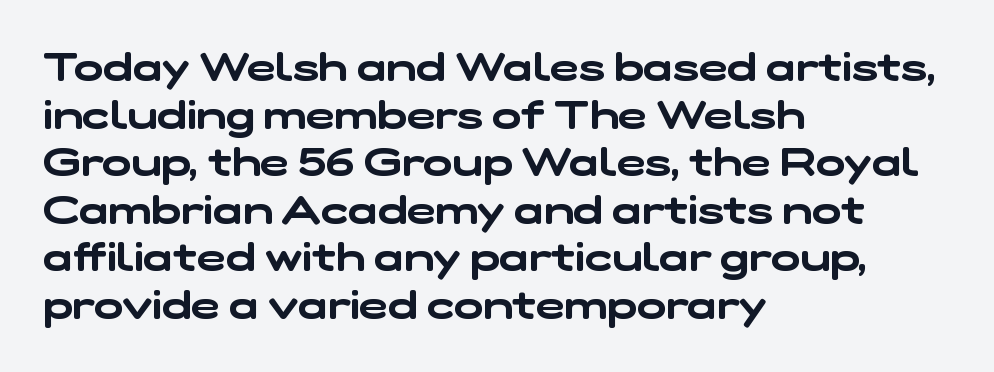
The image shows 39 px wide sans-serif type; set left-aligned, line spacing 1.22x, normal letter spacing, not underlined; low stroke contrast and a medium x-height.
